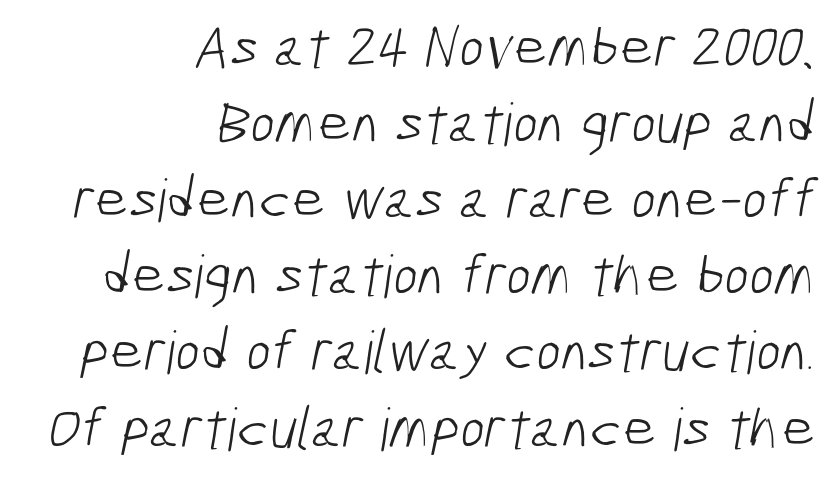
Q: Is the text bold? A: No.
Q: Is the typeface a serif or a sans-serif typeface? A: Sans-serif.
Q: Is the text underlined? A: No.
Q: How is the paragraph aligned? A: Right-aligned.
Q: Is the spacing between letters normal or unusually wide? A: Normal.
Q: Is the spacing between lines tight, normal or loose? A: Normal.
Q: Width (condensed, normal, or wide)? A: Condensed.
Q: Stroke contrast? A: Low.
Q: x-height? A: Medium.
Q: Monospaced? A: No.
